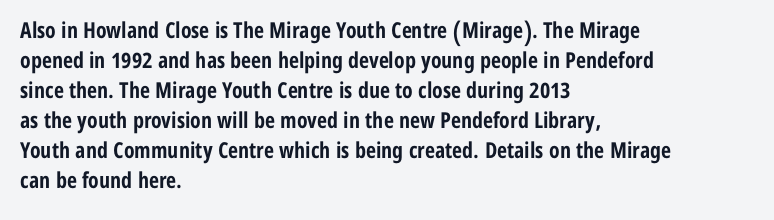
Italic: no, the glyphs are upright roman. Standard letterfit; no display-style spreading of the glyphs. Glance below the letters and you will spot only blank space. Its strokes are broad and dark, the hallmark of bold type.
